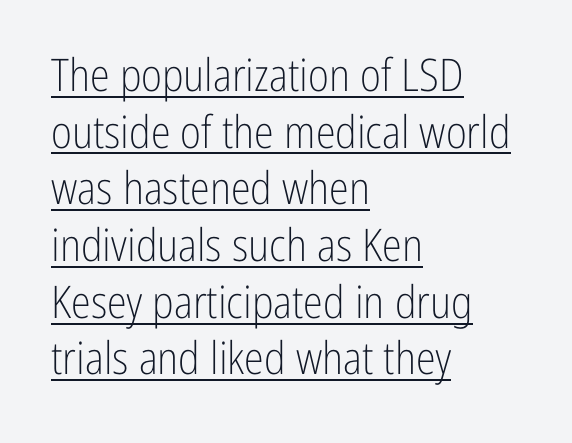
The image shows 45 px light, condensed sans-serif type, upright; set left-aligned, normal line spacing (1.26x), normal letter spacing, underlined; low stroke contrast and a medium x-height.
